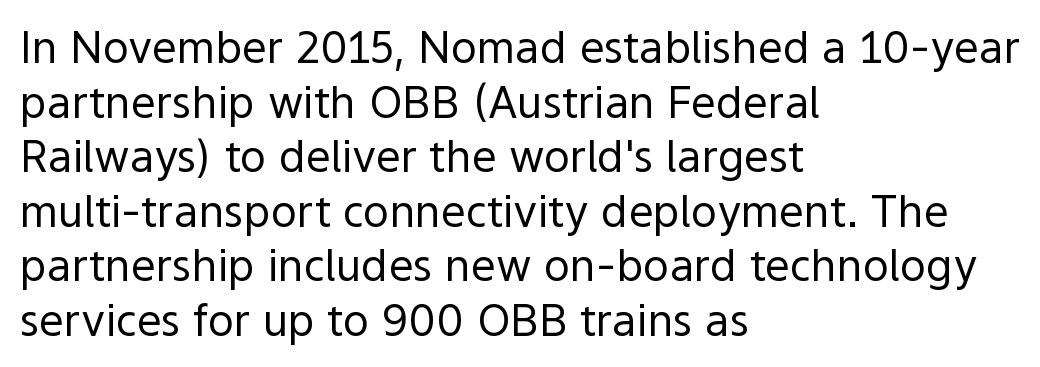
Q: Is the text bold? A: No.
Q: Is the text italic (slanted)? A: No, it is upright.
Q: Is the typeface a serif or a sans-serif typeface? A: Sans-serif.
Q: Is the text underlined? A: No.
Q: How is the paragraph aligned? A: Left-aligned.
Q: Is the spacing between letters normal or unusually wide? A: Normal.
Q: Width (condensed, normal, or wide)? A: Normal.
Q: x-height? A: Medium.
Q: Monospaced? A: No.
